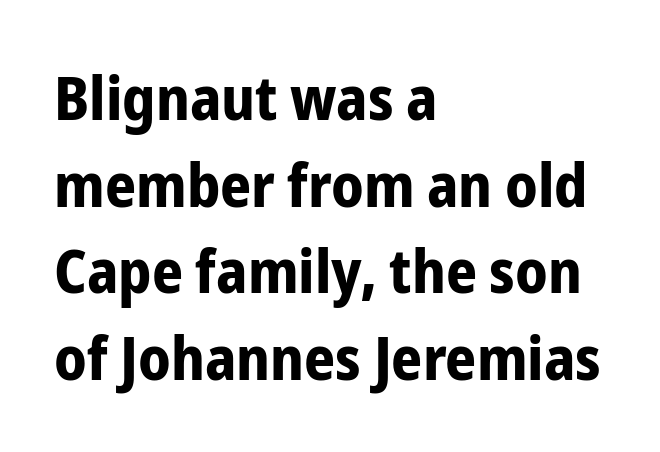
The designer went with a sans here, leaving each stem footless. The rendering uses natural spacing where letterforms have individual widths. Which margin do the lines hug? The left one — the right edge is uneven. Caption: bold face, heavy strokes. Quick note: not italic, upright.
